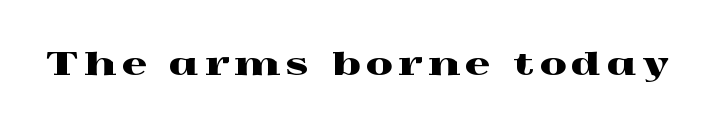
The image shows 31 px wide serif type, upright; set not underlined; a medium x-height.
